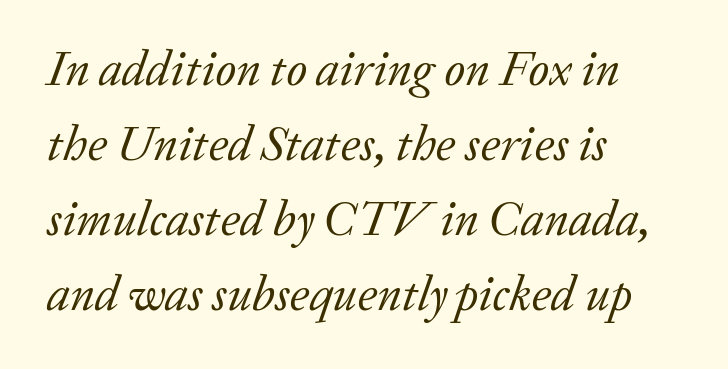
Looks like regular typesetting: each glyph gets only the width it needs. Style check: oblique. Short note: letters normally spaced. The compositor pushed each line to the left boundary. Each row of text sits above clean, open space.
